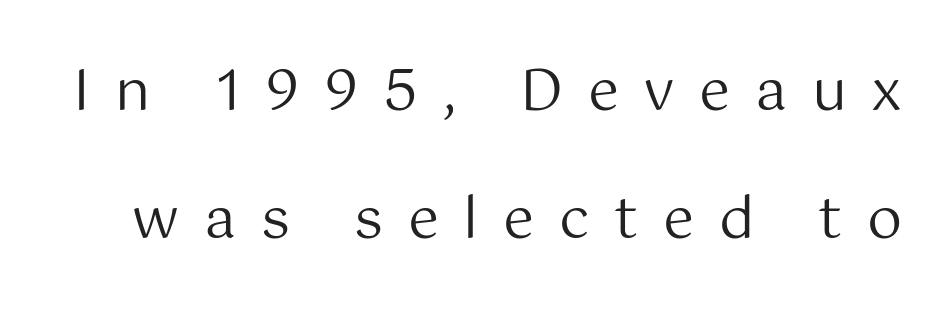
The image shows 56 px regular-weight sans-serif type, upright; set loose line spacing (2.28x), unusually wide letter spacing (+0.44 em), not underlined; medium stroke contrast and a medium x-height.
